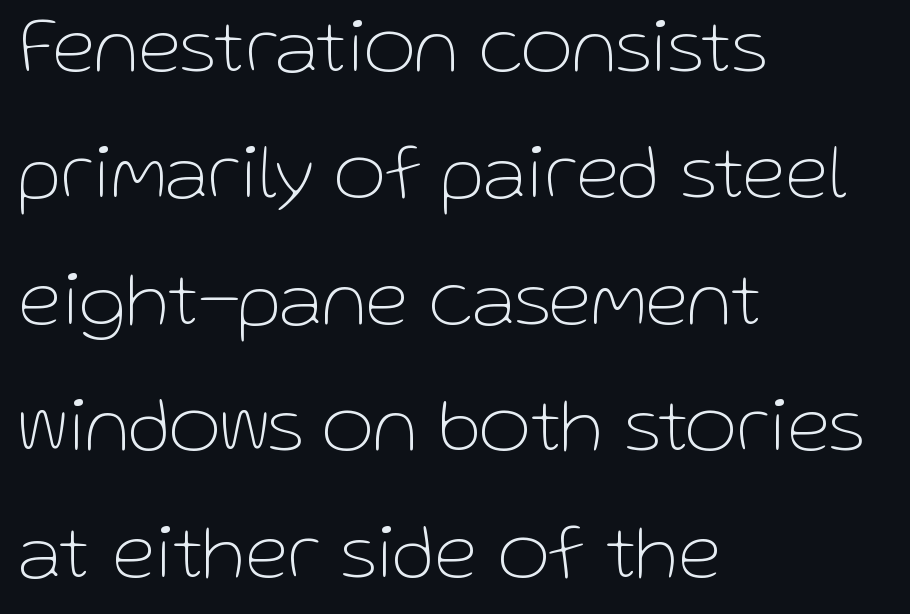
Q: Is the text bold? A: No.
Q: Is the text italic (slanted)? A: No, it is upright.
Q: Is the typeface a serif or a sans-serif typeface? A: Sans-serif.
Q: Is the text underlined? A: No.
Q: How is the paragraph aligned? A: Left-aligned.
Q: Is the spacing between letters normal or unusually wide? A: Normal.
Q: Is the spacing between lines tight, normal or loose? A: Normal.
Q: Width (condensed, normal, or wide)? A: Normal.
Q: Stroke contrast? A: Low.
Q: x-height? A: Medium.
Q: Monospaced? A: No.
